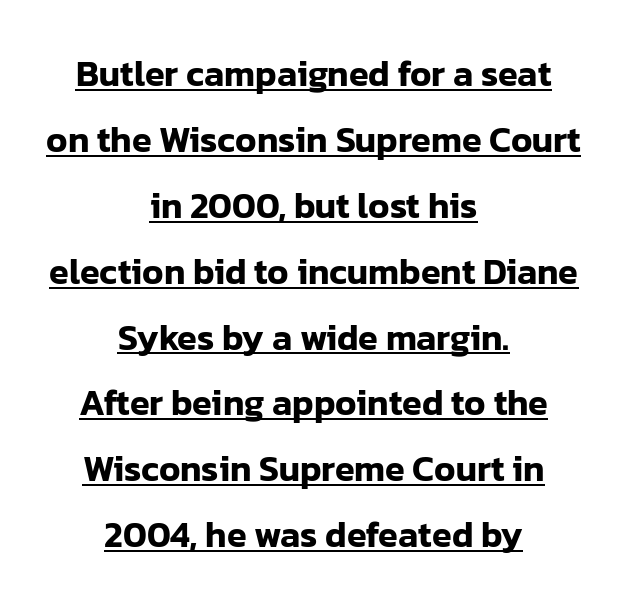
The image shows 36 px sans-serif type, upright; set centered, line spacing 1.83x, normal letter spacing, underlined; low stroke contrast and a medium x-height.
